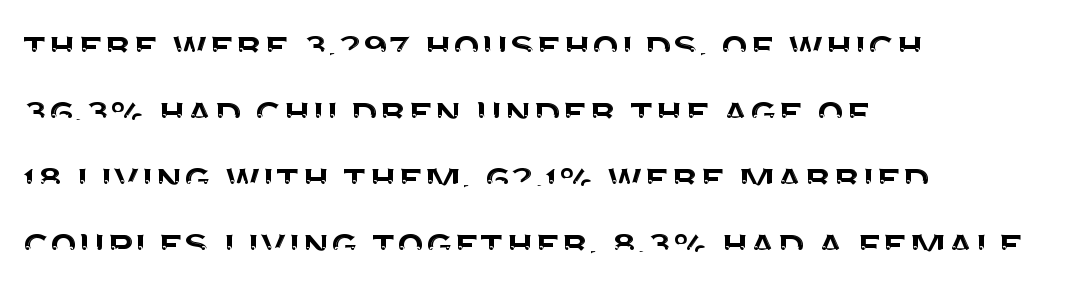
Q: Is the text italic (slanted)? A: No, it is upright.
Q: Is the typeface a serif or a sans-serif typeface? A: Sans-serif.
Q: Is the text underlined? A: No.
Q: How is the paragraph aligned? A: Left-aligned.
Q: Is the spacing between letters normal or unusually wide? A: Normal.
Q: Is the spacing between lines tight, normal or loose? A: Normal.
Q: Width (condensed, normal, or wide)? A: Normal.
Q: Stroke contrast? A: Medium.
Q: x-height? A: Large.
Q: Monospaced? A: No.
